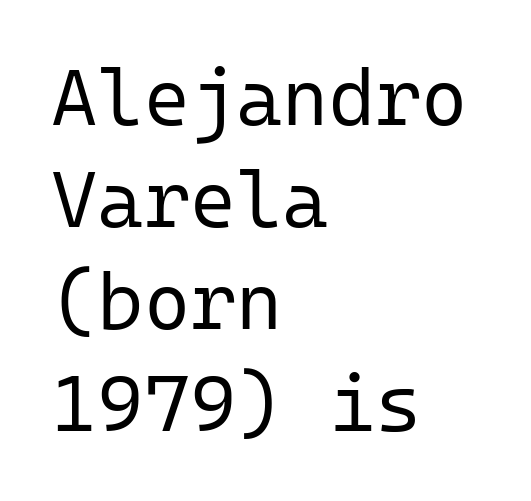
A classic flush-left, rag-right setting is used for this passage. Monospaced: the letters line up in strict vertical columns. Spacing between characters is what you'd get straight out of the box. Letterform terminals end flat and unadorned throughout the passage. Unlike italic type, these characters show no tilt at all.
